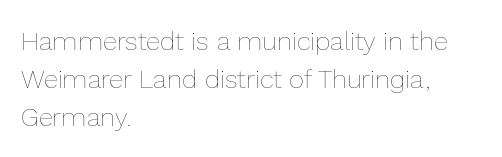
Q: Is the text bold? A: No.
Q: Is the text italic (slanted)? A: No, it is upright.
Q: Is the text underlined? A: No.
Q: How is the paragraph aligned? A: Left-aligned.
Q: Is the spacing between letters normal or unusually wide? A: Normal.
Q: Is the spacing between lines tight, normal or loose? A: Normal.
